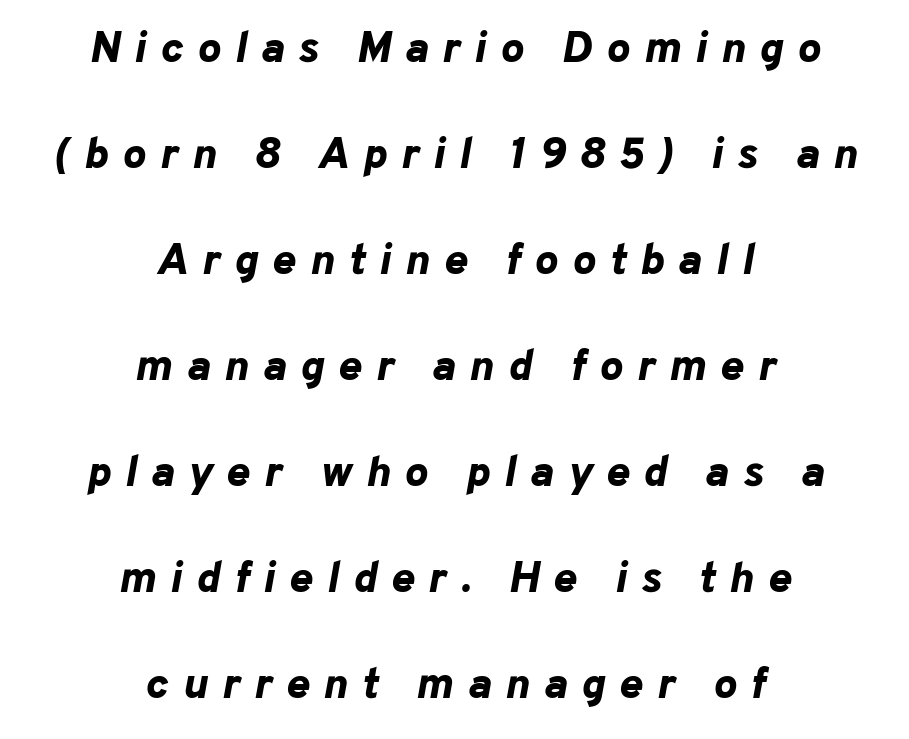
Weight check: bold — yes, fully. Looks like regular typesetting: each glyph gets only the width it needs. The paragraph shown floats in the horizontal middle. Does the lettering tilt? It does — this is italic. Substantial extra tracking has been applied to these lines. Widely set lines give the paragraph a tall, airy silhouette.
